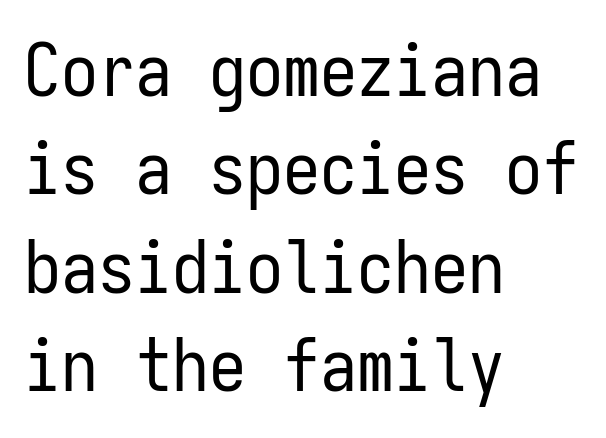
Words float on clear page, feet unadorned. The paragraph shown leans on its left margin. Type style note: lacks serifs. The rendering keeps characters at their native spacing. Leading matches the norm, producing a regular column. Monospaced: the letters line up in strict vertical columns.
